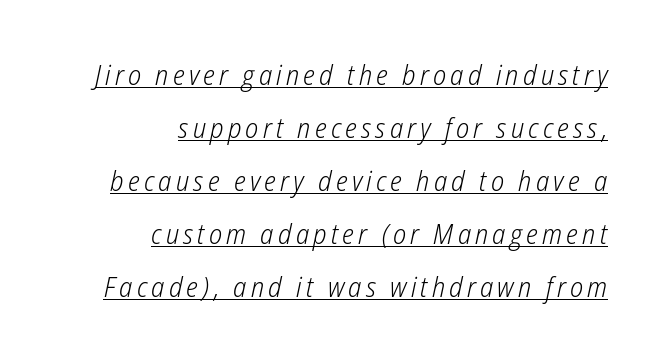
{"italic": "yes", "lean": "right", "slant_degrees": 12, "bold": "no", "weight": "light", "width": "condensed", "stroke_contrast": "low", "x_height": "medium", "monospaced": "no", "underline": "yes", "align": "right", "line_spacing_ratio": 1.89, "glyph_px": 28}
